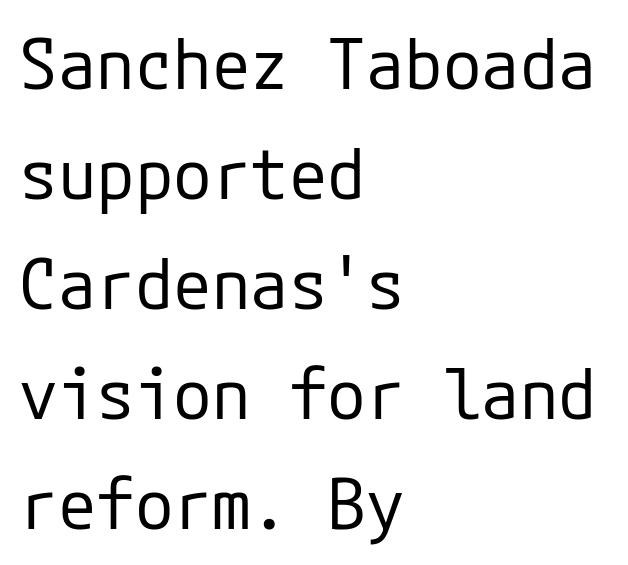
The image shows 70 px regular-weight sans-serif type, upright; set left-aligned, normal line spacing (1.57x), normal letter spacing, not underlined; low stroke contrast and a medium x-height.
